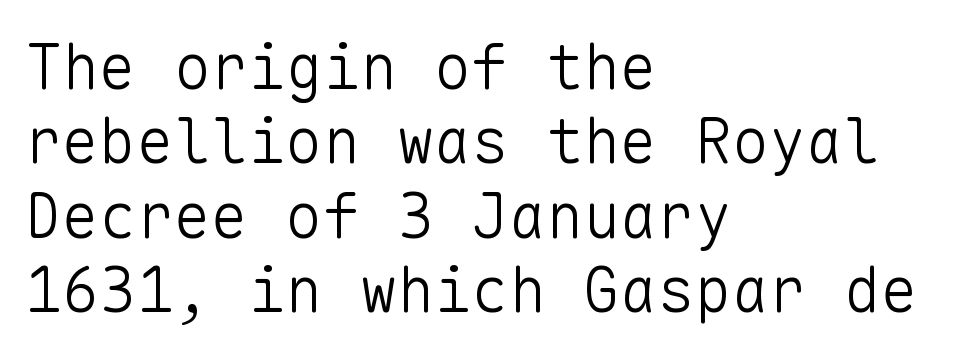
Q: Is the text bold? A: No.
Q: Is the text italic (slanted)? A: No, it is upright.
Q: Is the typeface a serif or a sans-serif typeface? A: Sans-serif.
Q: Is the text underlined? A: No.
Q: How is the paragraph aligned? A: Left-aligned.
Q: Is the spacing between letters normal or unusually wide? A: Normal.
Q: Width (condensed, normal, or wide)? A: Normal.
Q: Stroke contrast? A: Low.
Q: x-height? A: Medium.
Q: Monospaced? A: Yes.
